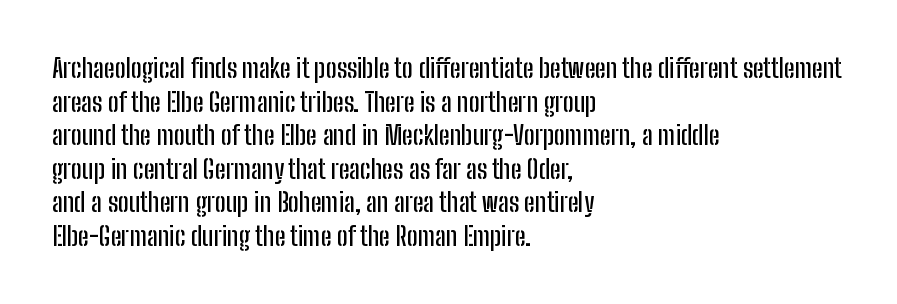
{"italic": "no", "underline": "no", "align": "left", "line_spacing": "normal", "line_spacing_ratio": 1.29, "letter_spacing": "normal", "letter_spacing_em": 0.0, "glyph_px": 26}
